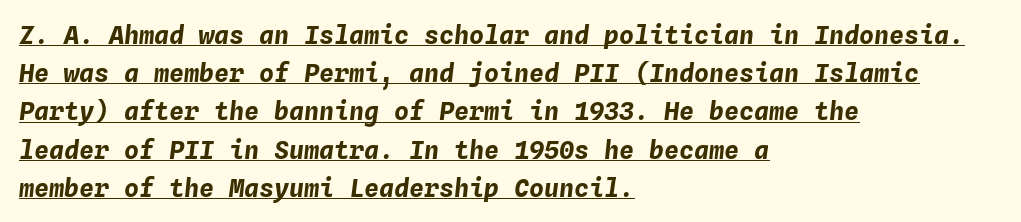
{"italic": "yes", "lean": "right", "slant_degrees": 4, "bold": "yes", "underline": "yes", "align": "left", "line_spacing": "normal", "line_spacing_ratio": 1.53, "letter_spacing": "normal", "letter_spacing_em": 0.0, "glyph_px": 25}
